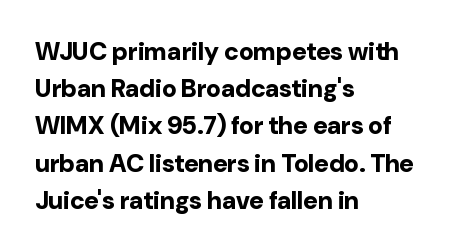
Q: Is the text bold? A: Yes.
Q: Is the text italic (slanted)? A: No, it is upright.
Q: Is the text underlined? A: No.
Q: How is the paragraph aligned? A: Left-aligned.
Q: Is the spacing between letters normal or unusually wide? A: Normal.
Q: Is the spacing between lines tight, normal or loose? A: Normal.
